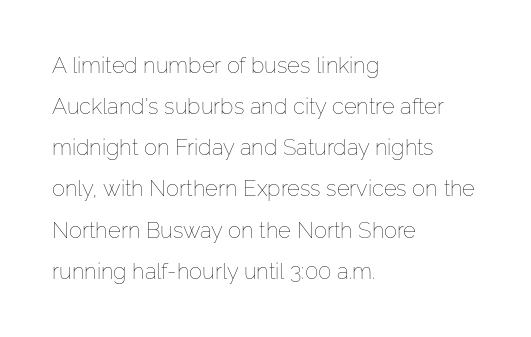
Q: Is the text bold? A: No.
Q: Is the text italic (slanted)? A: No, it is upright.
Q: Is the text underlined? A: No.
Q: How is the paragraph aligned? A: Left-aligned.
Q: Is the spacing between letters normal or unusually wide? A: Normal.
